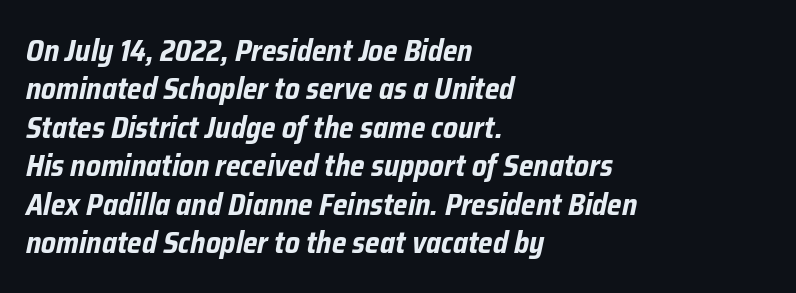
Q: Is the text bold? A: Yes.
Q: Is the text italic (slanted)? A: Yes, it leans right by about 12 degrees.
Q: Is the text underlined? A: No.
Q: How is the paragraph aligned? A: Left-aligned.
Q: Is the spacing between letters normal or unusually wide? A: Normal.
Q: Is the spacing between lines tight, normal or loose? A: Normal.
Q: Width (condensed, normal, or wide)? A: Condensed.
Q: Stroke contrast? A: Low.
Q: x-height? A: Medium.
Q: Monospaced? A: No.
